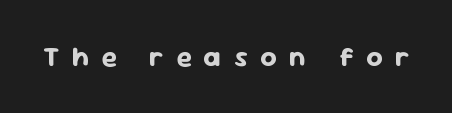
Q: Is the text bold? A: Yes.
Q: Is the text italic (slanted)? A: No, it is upright.
Q: Is the typeface a serif or a sans-serif typeface? A: Sans-serif.
Q: Is the text underlined? A: No.
Q: Is the spacing between letters normal or unusually wide? A: Unusually wide.
Q: Width (condensed, normal, or wide)? A: Normal.
Q: Stroke contrast? A: Low.
Q: x-height? A: Medium.
Q: Monospaced? A: No.
